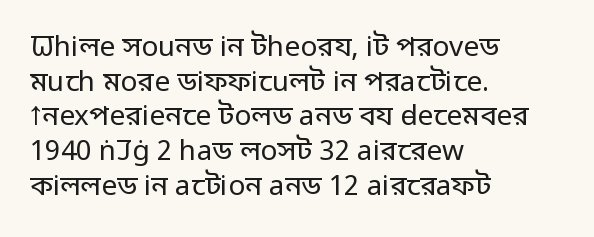
{"serif": "no", "italic": "no", "bold": "no", "weight": "regular", "width": "normal", "stroke_contrast": "low", "x_height": "medium", "monospaced": "no", "underline": "no", "align": "left", "line_spacing_ratio": 1.24, "letter_spacing": "normal", "letter_spacing_em": 0.0, "glyph_px": 28}
